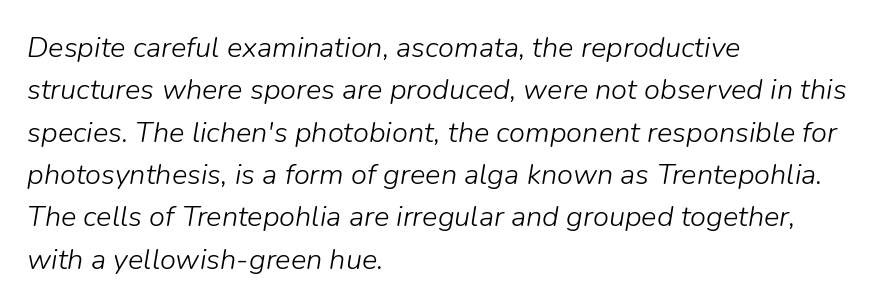
Q: Is the text bold? A: No.
Q: Is the text italic (slanted)? A: Yes, it leans right by about 9 degrees.
Q: Is the text underlined? A: No.
Q: How is the paragraph aligned? A: Left-aligned.
Q: Is the spacing between letters normal or unusually wide? A: Normal.
Q: Is the spacing between lines tight, normal or loose? A: Normal.
Q: Width (condensed, normal, or wide)? A: Normal.
Q: Stroke contrast? A: Low.
Q: x-height? A: Medium.
Q: Monospaced? A: No.
